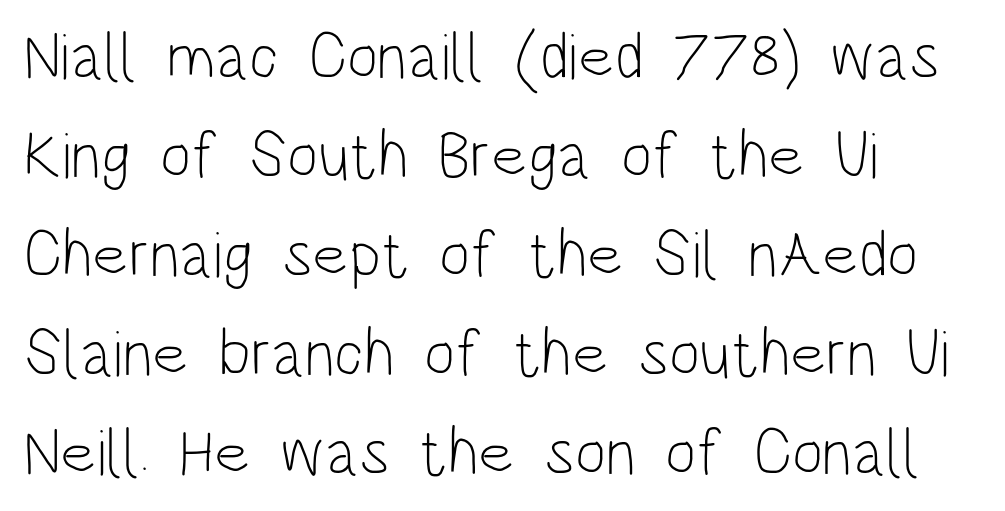
{"serif": "no", "italic": "no", "bold": "no", "weight": "light", "width": "condensed", "stroke_contrast": "low", "x_height": "large", "monospaced": "no", "underline": "no", "align": "left", "line_spacing": "normal", "line_spacing_ratio": 1.5, "letter_spacing": "normal", "letter_spacing_em": 0.0, "glyph_px": 66}
